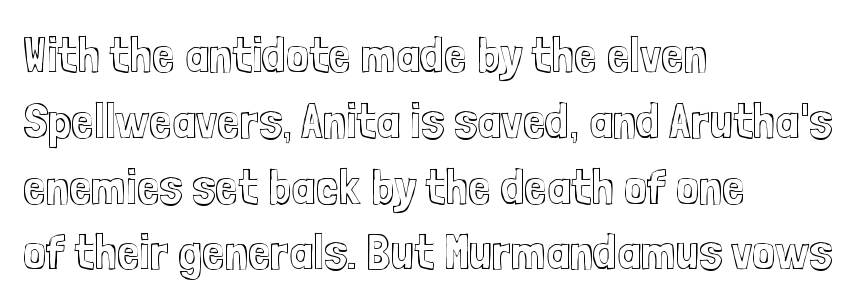
Do the characters align in a grid? No, the font is proportional. Layout note: lines flush left. Quick note: interline space is typical. Glyph-to-glyph distance matches everyday printed text. In terms of posture, this sample is upright.
